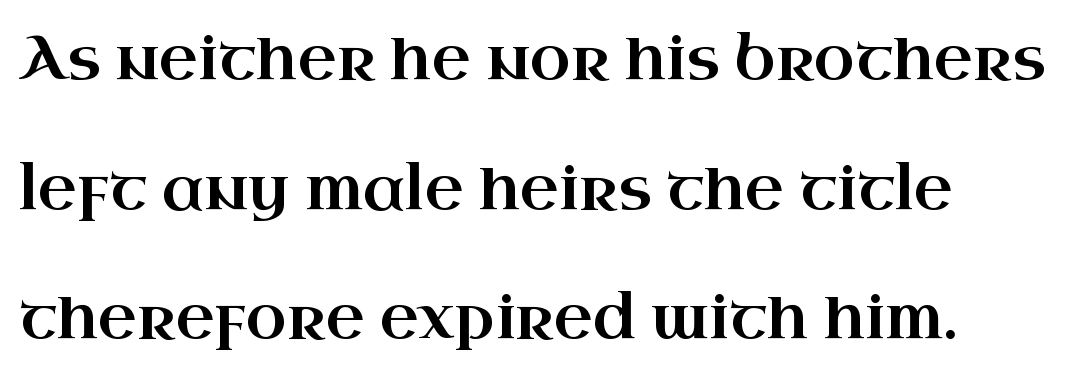
Q: Is the text italic (slanted)? A: No, it is upright.
Q: Is the typeface a serif or a sans-serif typeface? A: Serif.
Q: Is the text underlined? A: No.
Q: How is the paragraph aligned? A: Left-aligned.
Q: Is the spacing between letters normal or unusually wide? A: Normal.
Q: Is the spacing between lines tight, normal or loose? A: Loose.
Q: Width (condensed, normal, or wide)? A: Wide.
Q: Stroke contrast? A: High.
Q: x-height? A: Small.
Q: Monospaced? A: No.
